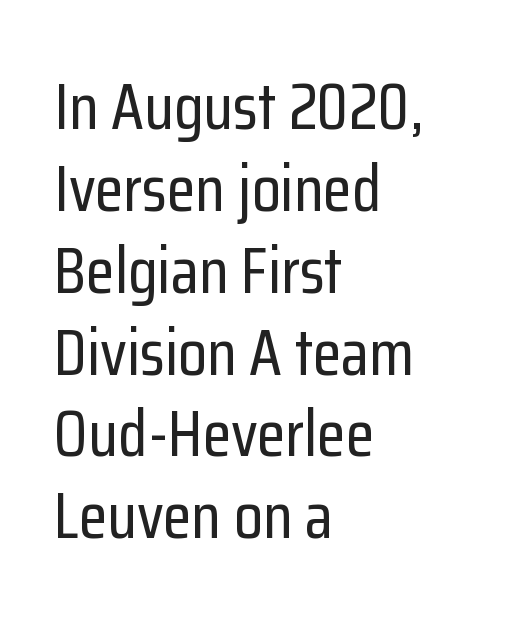
{"serif": "no", "italic": "no", "width": "condensed", "stroke_contrast": "low", "x_height": "medium", "monospaced": "no", "underline": "no", "align": "left", "line_spacing_ratio": 1.24, "letter_spacing": "normal", "letter_spacing_em": 0.0, "glyph_px": 66}
